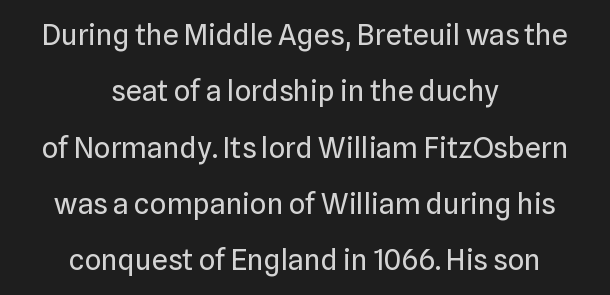
No extra ink here — the face is not bold. These lines are centered, leaving both edges ragged. The horizontal fit of the characters is conventional and even. Style check: upright. Leading: increased. This rendering employs a face without finishing strokes, i.e., a sans-serif.
